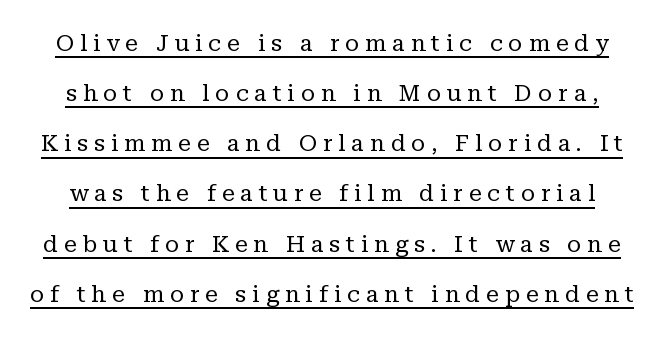
Q: Is the text bold? A: No.
Q: Is the text italic (slanted)? A: No, it is upright.
Q: Is the text underlined? A: Yes.
Q: Is the spacing between letters normal or unusually wide? A: Unusually wide.
Q: Is the spacing between lines tight, normal or loose? A: Loose.
